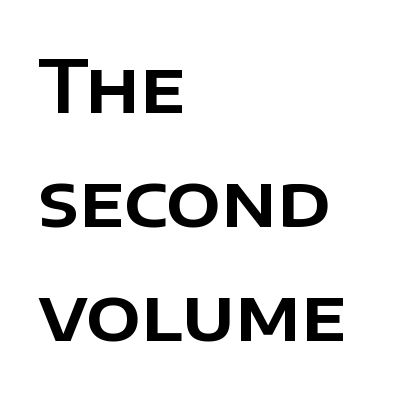
Q: Is the text italic (slanted)? A: No, it is upright.
Q: Is the typeface a serif or a sans-serif typeface? A: Sans-serif.
Q: Is the text underlined? A: No.
Q: How is the paragraph aligned? A: Left-aligned.
Q: Is the spacing between letters normal or unusually wide? A: Normal.
Q: Is the spacing between lines tight, normal or loose? A: Normal.
Q: Width (condensed, normal, or wide)? A: Normal.
Q: Stroke contrast? A: Low.
Q: x-height? A: Large.
Q: Monospaced? A: No.
